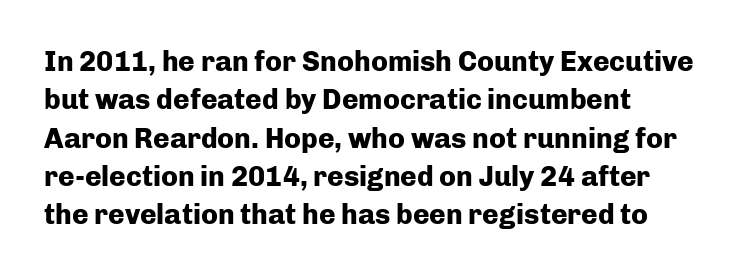
The image shows 28 px heavy sans-serif type, upright; set left-aligned, normal line spacing (1.37x), normal letter spacing, not underlined; low stroke contrast and a medium x-height.
